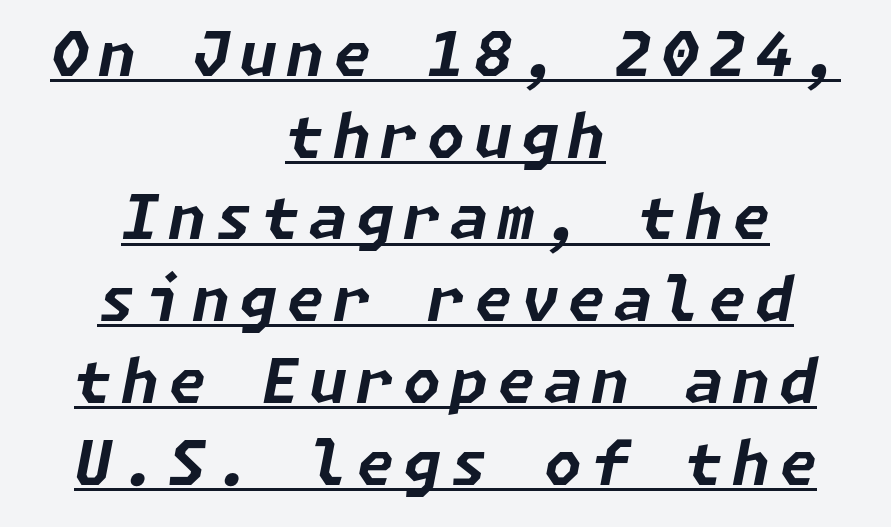
{"italic": "yes", "lean": "right", "slant_degrees": 11, "bold": "yes", "weight": "bold", "width": "normal", "stroke_contrast": "low", "x_height": "medium", "underline": "yes", "align": "center", "line_spacing": "normal", "line_spacing_ratio": 1.34, "glyph_px": 61}
